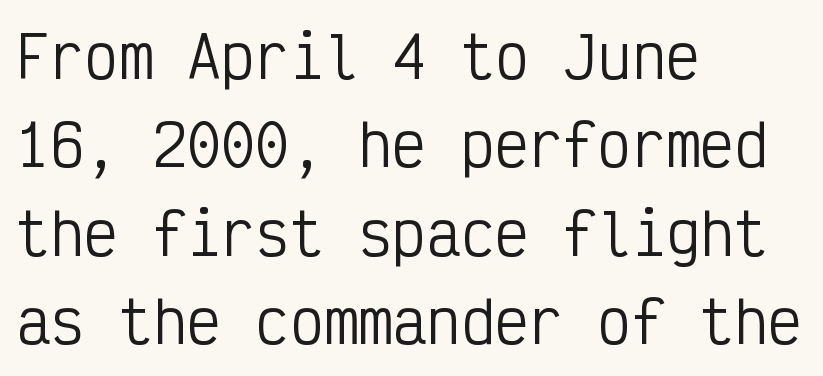
Q: Is the text bold? A: No.
Q: Is the text italic (slanted)? A: No, it is upright.
Q: Is the typeface a serif or a sans-serif typeface? A: Sans-serif.
Q: Is the text underlined? A: No.
Q: How is the paragraph aligned? A: Left-aligned.
Q: Is the spacing between letters normal or unusually wide? A: Normal.
Q: Is the spacing between lines tight, normal or loose? A: Normal.
Q: Width (condensed, normal, or wide)? A: Condensed.
Q: Stroke contrast? A: Low.
Q: x-height? A: Medium.
Q: Monospaced? A: Yes.
